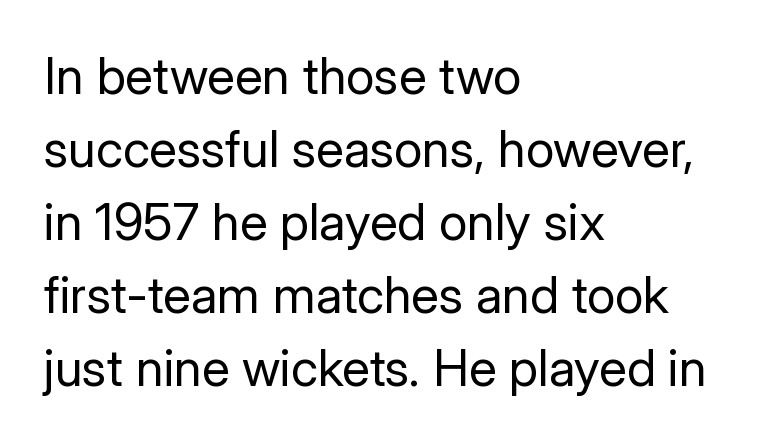
The image shows 51 px regular-weight sans-serif type, upright; set left-aligned, normal line spacing (1.43x), normal letter spacing, not underlined; low stroke contrast and a medium x-height.
